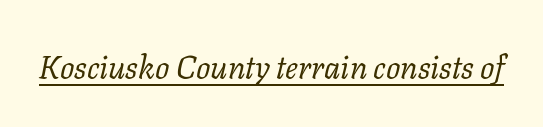
The image shows 32 px regular-weight serif type, italic (leaning right); set normal letter spacing, underlined; low stroke contrast and a medium x-height.
